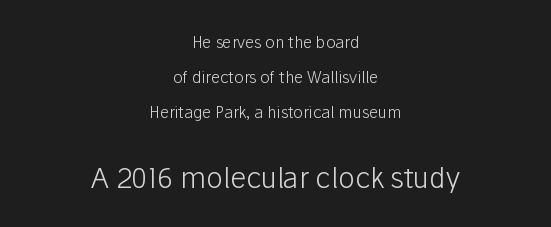
Q: Is the text bold? A: No.
Q: Is the text italic (slanted)? A: No, it is upright.
Q: Is the typeface a serif or a sans-serif typeface? A: Sans-serif.
Q: Is the text underlined? A: No.
Q: How is the paragraph aligned? A: Centered.
Q: Is the spacing between letters normal or unusually wide? A: Normal.
Q: Is the spacing between lines tight, normal or loose? A: Loose.
Q: Which block of text is set in a larger size, the first (top) or the second (bottom)? A: The second (bottom) one.
Q: Width (condensed, normal, or wide)? A: Normal.
Q: Stroke contrast? A: Low.
Q: x-height? A: Medium.
Q: Monospaced? A: No.
